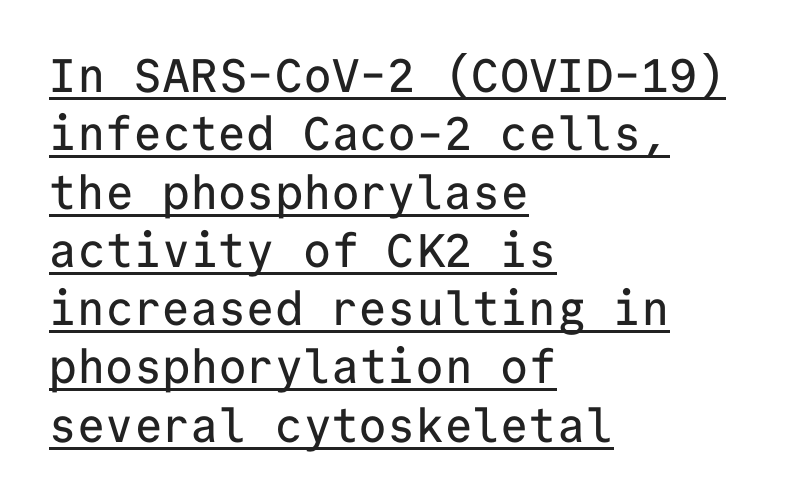
The setting favours the left margin, as ordinary paragraphs usually do. Between one letter and the next there's only the usual sliver of space. Do the characters align in a grid? Yes, the font is monospaced. The specimen includes a rule beneath the text block's lines.
